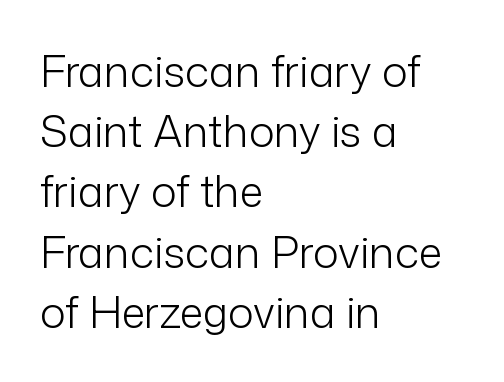
Nothing unusual about the tracking: characters are spaced as the font intends. Every character sits straight up, as roman type does. The strip under each line holds only bare page. You could not count columns in this text — the font is proportionally spaced. The compositor pushed each line to the left boundary.
